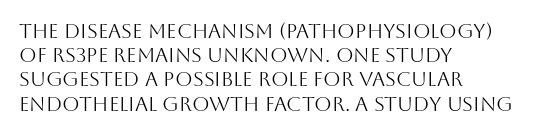
{"italic": "no", "bold": "no", "underline": "no", "align": "left", "line_spacing_ratio": 1.21, "letter_spacing": "normal", "letter_spacing_em": 0.0, "glyph_px": 20}
